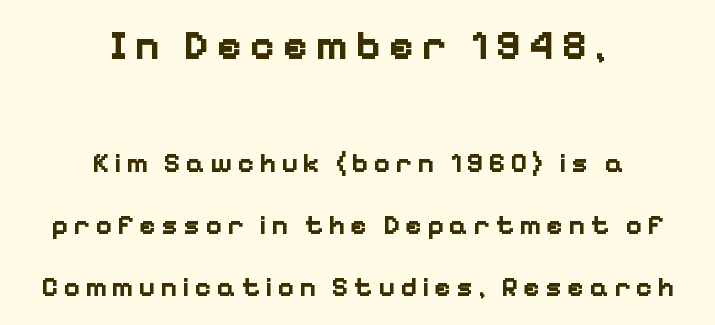
Q: Is the text bold? A: Yes.
Q: Is the text italic (slanted)? A: No, it is upright.
Q: Is the typeface a serif or a sans-serif typeface? A: Sans-serif.
Q: Is the text underlined? A: No.
Q: How is the paragraph aligned? A: Centered.
Q: Is the spacing between lines tight, normal or loose? A: Loose.
Q: Which block of text is set in a larger size, the first (top) or the second (bottom)? A: The first (top) one.
Q: Width (condensed, normal, or wide)? A: Normal.
Q: Stroke contrast? A: Low.
Q: x-height? A: Medium.
Q: Monospaced? A: No.
